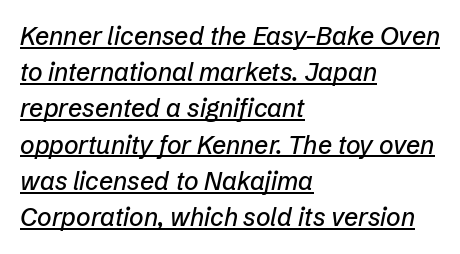
The image shows 25 px text type, italic (leaning right); set left-aligned, normal line spacing (1.45x), normal letter spacing, underlined.
